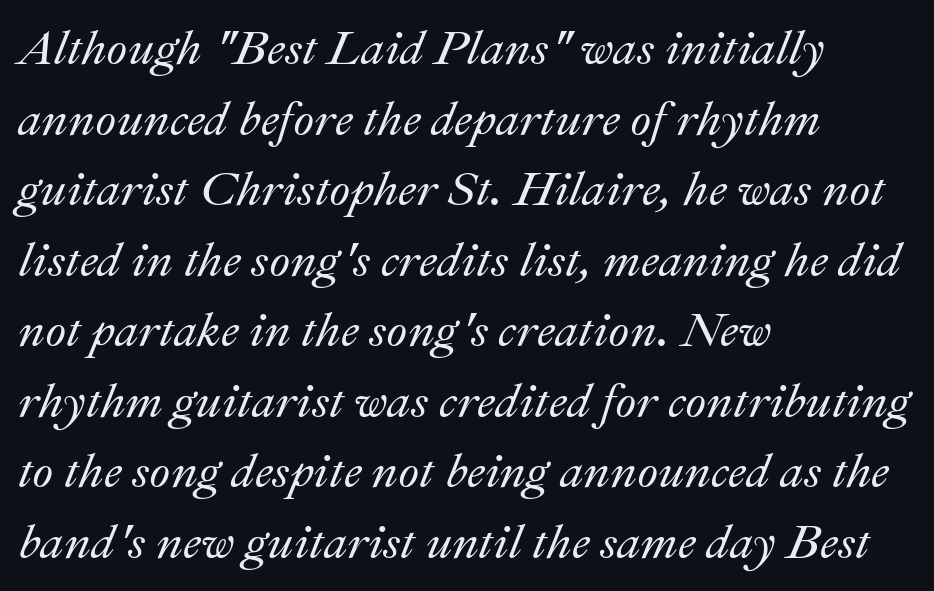
Q: Is the text italic (slanted)? A: Yes, it leans right by about 22 degrees.
Q: Is the text underlined? A: No.
Q: How is the paragraph aligned? A: Left-aligned.
Q: Is the spacing between letters normal or unusually wide? A: Normal.
Q: Is the spacing between lines tight, normal or loose? A: Normal.
Q: Width (condensed, normal, or wide)? A: Normal.
Q: Stroke contrast? A: Medium.
Q: x-height? A: Small.
Q: Monospaced? A: No.
